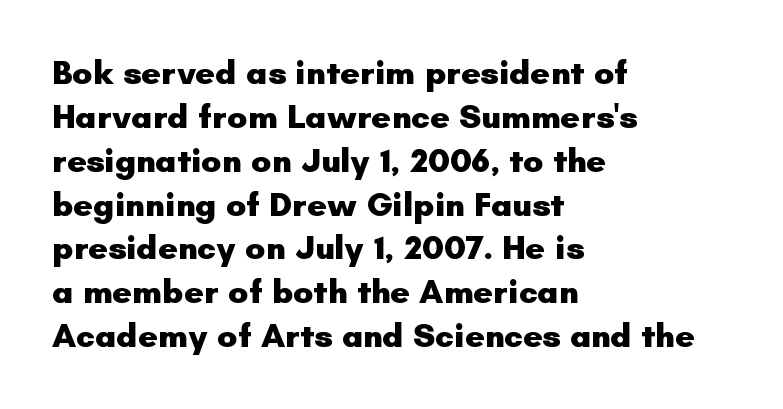
These lines carry a lot of weight — the face is fully bold. Rendered with straight, roman letterforms. Successive baselines arrive at the customary interval. A typesetter would call this zero additional tracking. Lines of text with bare space underneath. The letters advance in unequal steps, a hallmark of proportional type.
